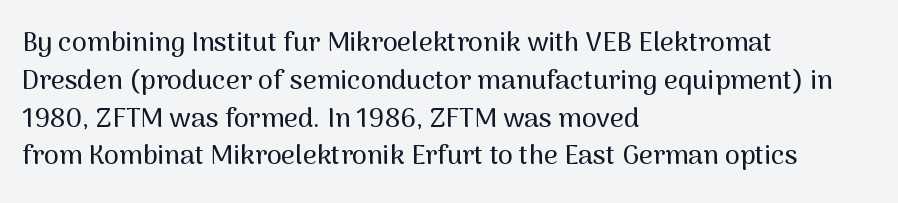
The ragged edge is on the right, which tells us the setting is flush left. Underline: absent. Does the leading feel generous? No, just average. The type is set solid horizontally, with unmodified tracking.
